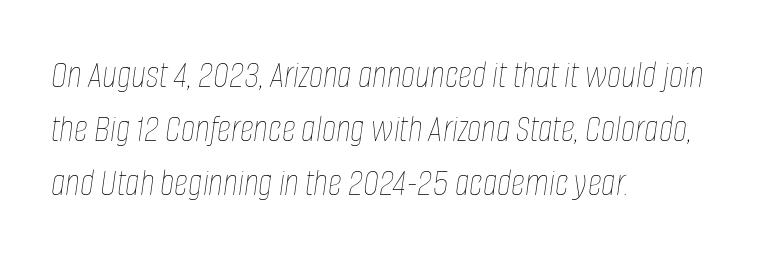
{"italic": "yes", "lean": "right", "slant_degrees": 8, "bold": "no", "weight": "thin", "width": "condensed", "stroke_contrast": "low", "x_height": "large", "monospaced": "no", "underline": "no", "align": "left", "line_spacing": "normal", "line_spacing_ratio": 1.39, "letter_spacing": "normal", "letter_spacing_em": 0.0, "glyph_px": 39}
